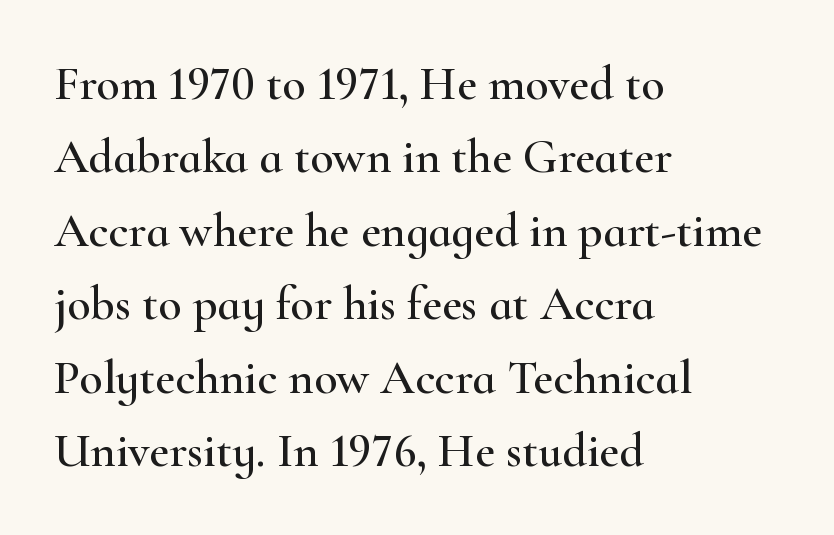
The image shows 48 px wide serif type, upright; set left-aligned, normal line spacing (1.53x), normal letter spacing, not underlined; high stroke contrast and a small x-height.
